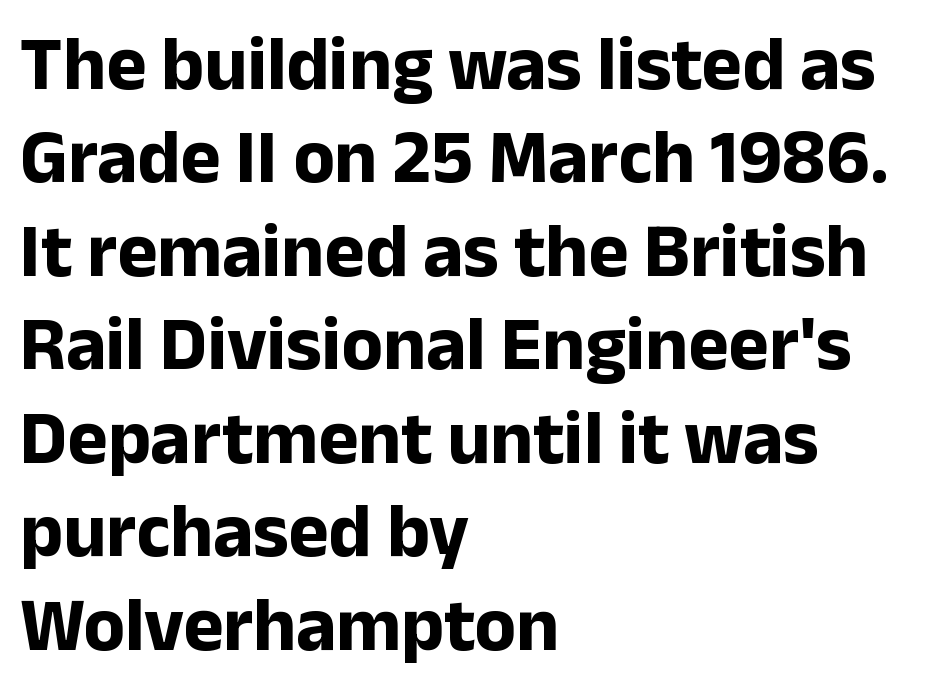
The image shows 76 px bold sans-serif type, upright; set left-aligned, line spacing 1.23x, normal letter spacing, not underlined; low stroke contrast and a medium x-height.
